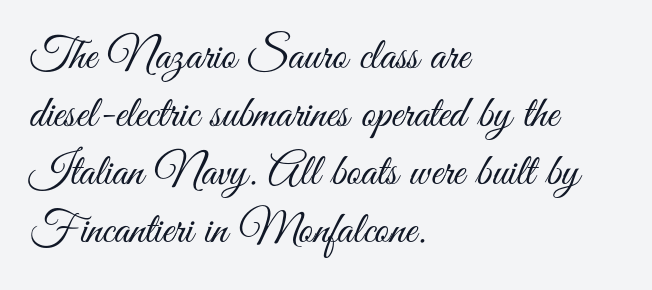
Quick note: interline space is typical. A clean baseline with only descenders dipping below it. Typographically, this falls in the sans-serif category.
